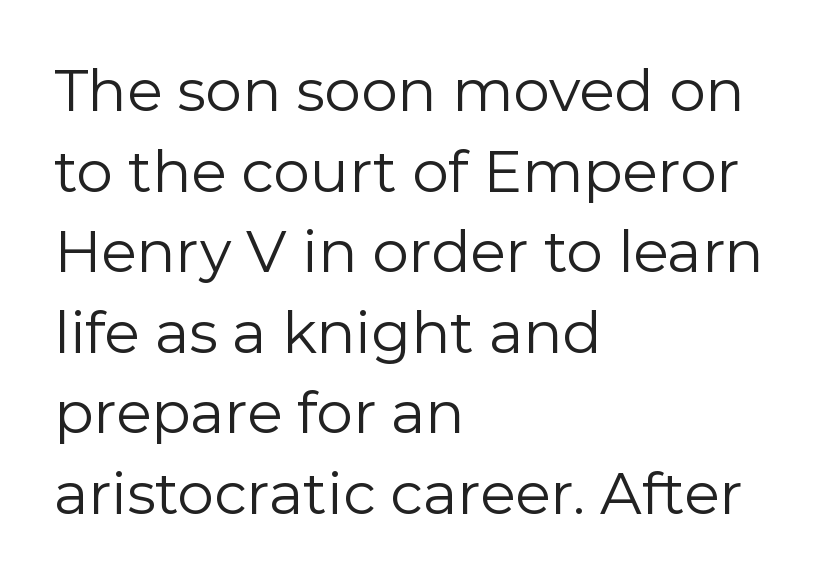
{"serif": "no", "italic": "no", "bold": "no", "weight": "regular", "width": "normal", "x_height": "medium", "monospaced": "no", "underline": "no", "align": "left", "line_spacing": "normal", "line_spacing_ratio": 1.39, "letter_spacing": "normal", "letter_spacing_em": 0.0, "glyph_px": 58}
